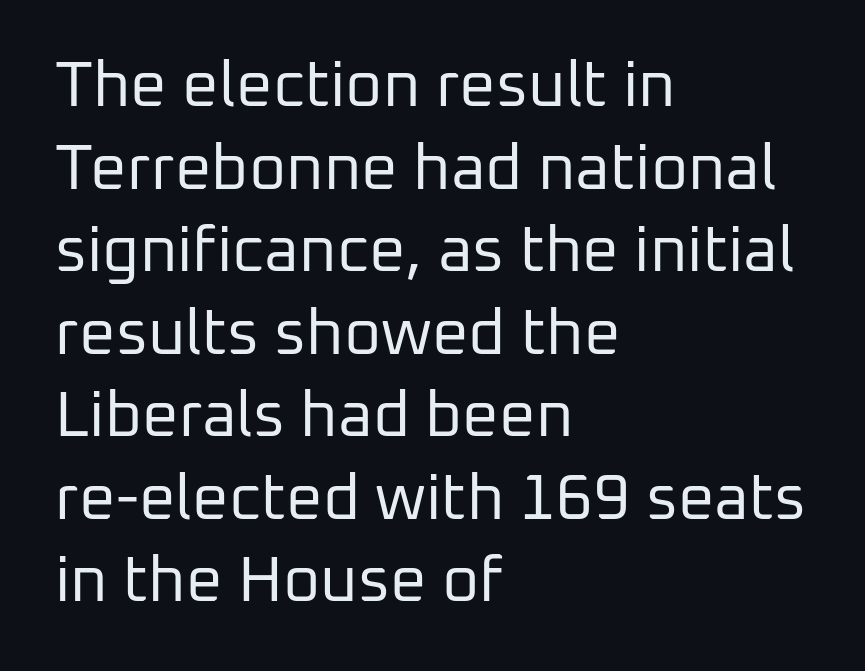
The image shows 64 px regular-weight sans-serif type, upright; set left-aligned, normal line spacing (1.29x), normal letter spacing, not underlined; low stroke contrast and a medium x-height.
